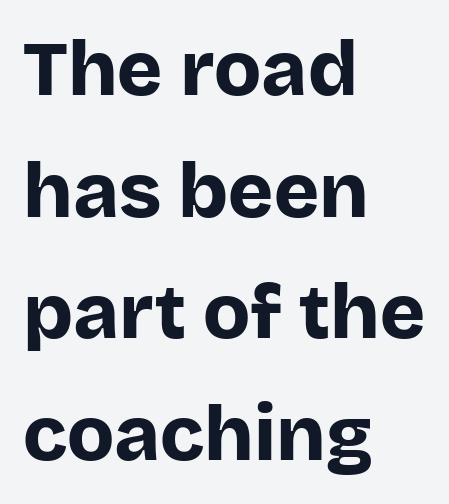
{"serif": "no", "italic": "no", "bold": "yes", "weight": "bold", "width": "normal", "stroke_contrast": "low", "x_height": "large", "monospaced": "no", "underline": "no", "align": "left", "line_spacing": "normal", "line_spacing_ratio": 1.58, "letter_spacing": "normal", "letter_spacing_em": 0.0, "glyph_px": 77}
